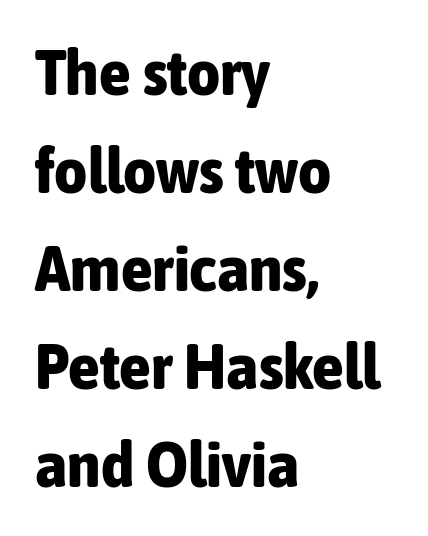
{"serif": "no", "italic": "no", "bold": "yes", "weight": "bold", "width": "condensed", "stroke_contrast": "low", "x_height": "medium", "monospaced": "no", "underline": "no", "align": "left", "line_spacing": "normal", "line_spacing_ratio": 1.53, "letter_spacing": "normal", "letter_spacing_em": 0.0, "glyph_px": 64}
